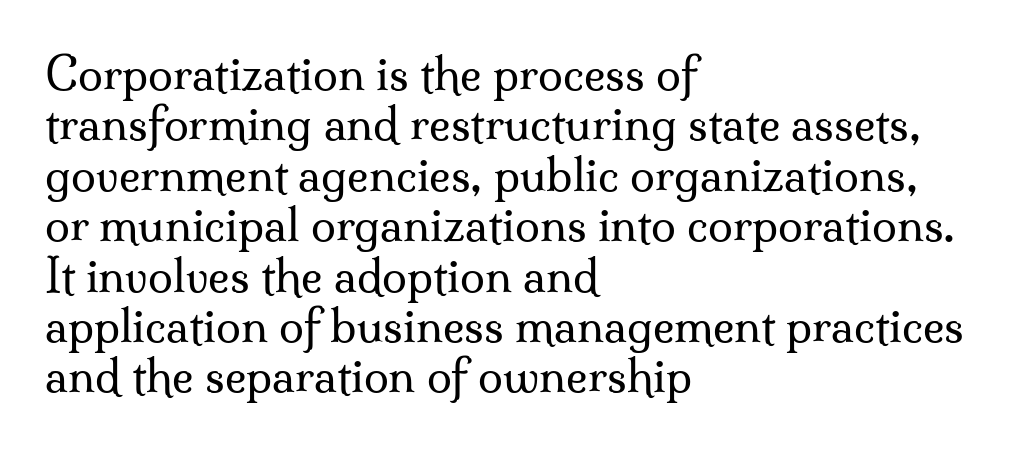
Q: Is the text bold? A: No.
Q: Is the text italic (slanted)? A: No, it is upright.
Q: Is the typeface a serif or a sans-serif typeface? A: Serif.
Q: Is the text underlined? A: No.
Q: How is the paragraph aligned? A: Left-aligned.
Q: Is the spacing between letters normal or unusually wide? A: Normal.
Q: Is the spacing between lines tight, normal or loose? A: Tight.
Q: Width (condensed, normal, or wide)? A: Normal.
Q: Stroke contrast? A: Medium.
Q: x-height? A: Small.
Q: Monospaced? A: No.
